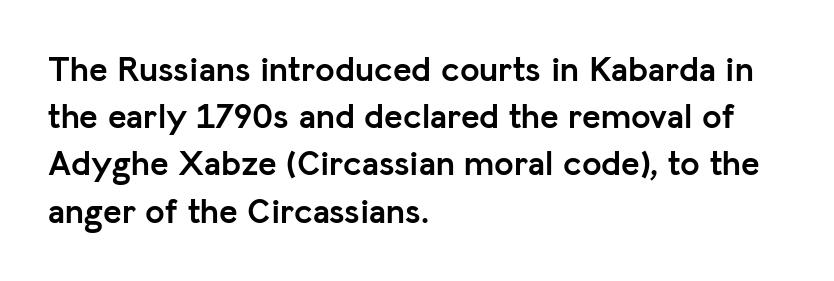
The image shows 35 px semibold sans-serif type, upright; set left-aligned, normal line spacing (1.35x), normal letter spacing, not underlined; low stroke contrast and a medium x-height.
